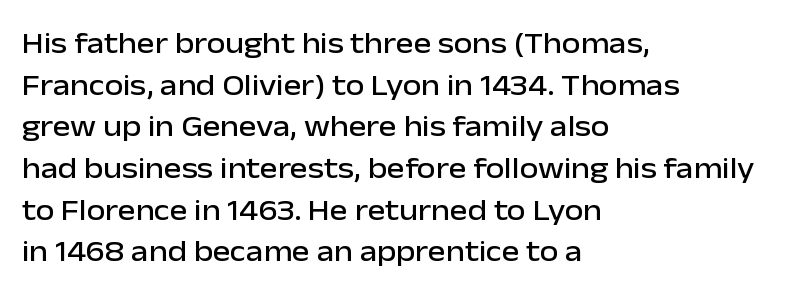
The image shows 30 px sans-serif type, upright; set left-aligned, normal line spacing (1.39x), normal letter spacing, not underlined; low stroke contrast and a medium x-height.
